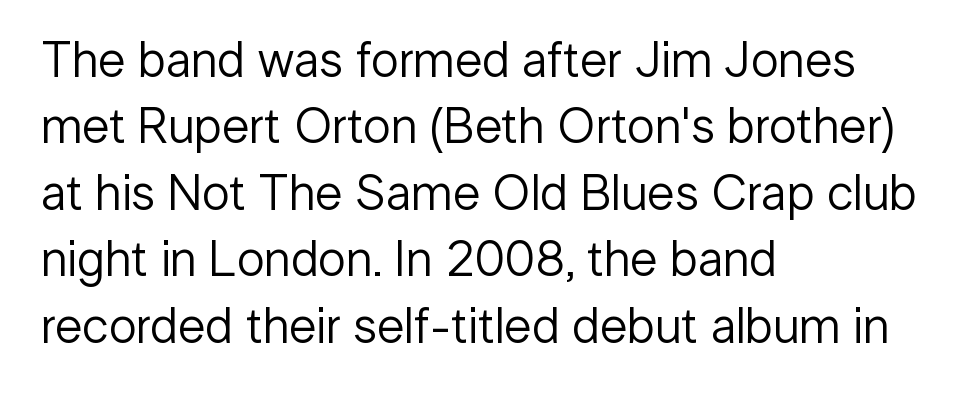
Descender tails drop into unmarked territory. Examine the stroke ends and you'll find no serifs. These lines sit exactly where default settings would place them. Every stem runs plumb, perpendicular to the baseline.
